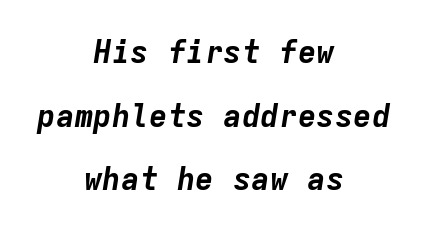
The image shows 31 px bold type, italic (leaning right), monospaced; set centered, loose line spacing (2.05x), normal letter spacing, not underlined; low stroke contrast and a medium x-height.
